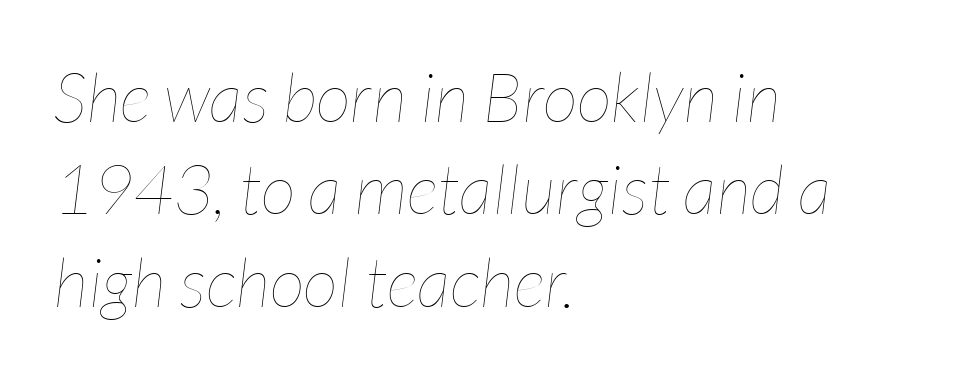
{"italic": "yes", "lean": "right", "slant_degrees": 7, "bold": "no", "weight": "thin", "width": "condensed", "stroke_contrast": "low", "x_height": "medium", "monospaced": "no", "underline": "no", "align": "left", "line_spacing": "normal", "line_spacing_ratio": 1.34, "letter_spacing": "normal", "letter_spacing_em": 0.0, "glyph_px": 69}
